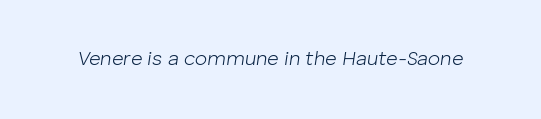
Type without underlining. This rendering leaves character spacing at its baseline value. Each stroke keeps to a modest, everyday thickness or less. There's an unmistakable incline to the writing here.
